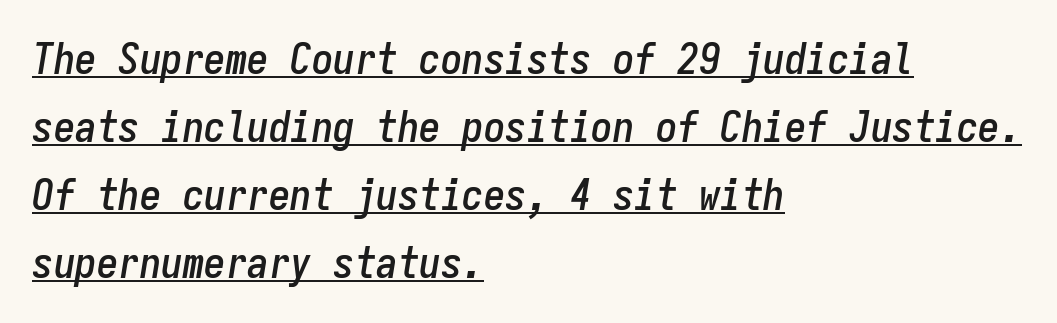
{"italic": "yes", "lean": "right", "slant_degrees": 9, "width": "condensed", "stroke_contrast": "low", "x_height": "medium", "monospaced": "yes", "underline": "yes", "align": "left", "line_spacing": "normal", "line_spacing_ratio": 1.58, "letter_spacing": "normal", "letter_spacing_em": 0.0, "glyph_px": 43}
